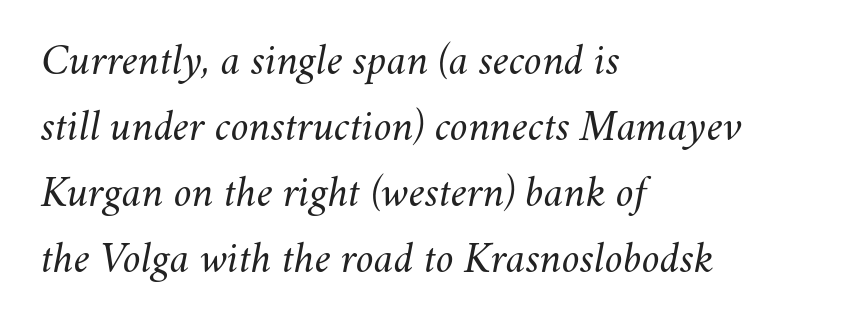
Q: Is the text bold? A: No.
Q: Is the text italic (slanted)? A: Yes, it leans right by about 11 degrees.
Q: Is the text underlined? A: No.
Q: How is the paragraph aligned? A: Left-aligned.
Q: Is the spacing between letters normal or unusually wide? A: Normal.
Q: Is the spacing between lines tight, normal or loose? A: Normal.
Q: Width (condensed, normal, or wide)? A: Normal.
Q: Stroke contrast? A: Medium.
Q: x-height? A: Small.
Q: Monospaced? A: No.
